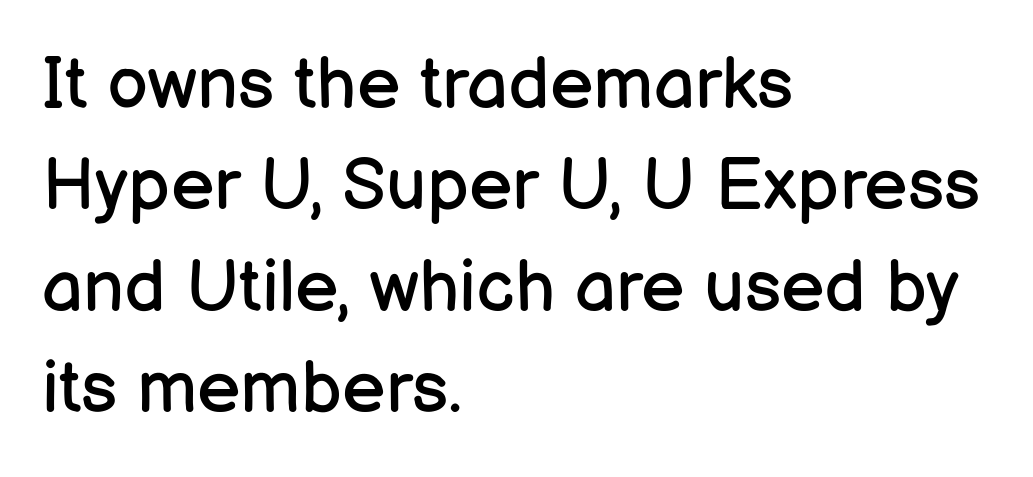
{"serif": "no", "italic": "no", "bold": "no", "weight": "regular", "width": "normal", "stroke_contrast": "low", "x_height": "medium", "monospaced": "no", "underline": "no", "align": "left", "line_spacing": "normal", "line_spacing_ratio": 1.39, "letter_spacing": "normal", "letter_spacing_em": 0.0, "glyph_px": 73}
